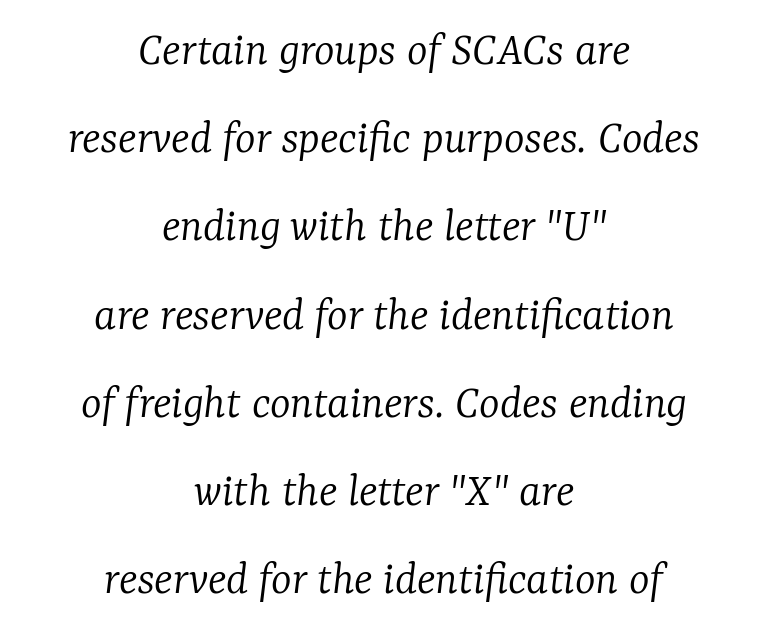
Q: Is the text bold? A: No.
Q: Is the text italic (slanted)? A: Yes, it leans right by about 7 degrees.
Q: Is the typeface a serif or a sans-serif typeface? A: Serif.
Q: Is the text underlined? A: No.
Q: How is the paragraph aligned? A: Centered.
Q: Is the spacing between letters normal or unusually wide? A: Normal.
Q: Width (condensed, normal, or wide)? A: Normal.
Q: Stroke contrast? A: Low.
Q: x-height? A: Medium.
Q: Monospaced? A: No.
